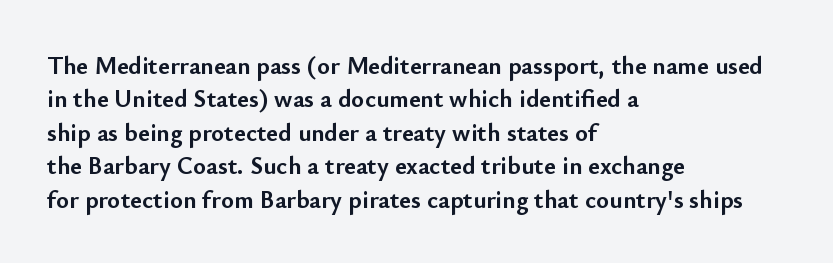
Notice how the passage keeps a crisp vertical edge on the left only. Ordinary non-slanted type is in use. This sample uses plain, unmodified letter spacing. Strong, thick strokes mark this as bold type. Normally led — the rows are evenly, conventionally spaced.
